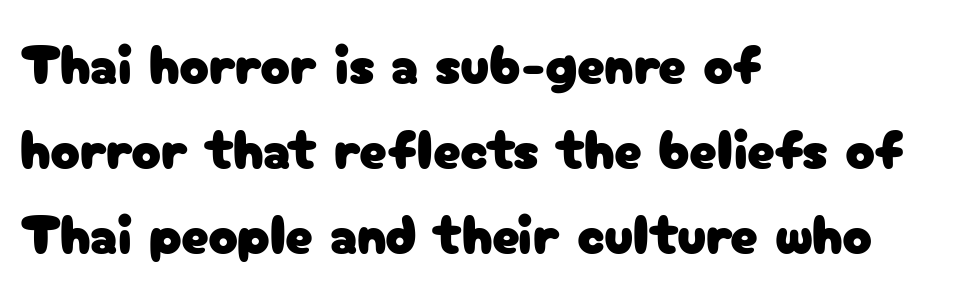
{"serif": "no", "italic": "no", "width": "normal", "stroke_contrast": "low", "x_height": "medium", "monospaced": "no", "underline": "no", "align": "left", "line_spacing": "normal", "line_spacing_ratio": 1.55, "letter_spacing": "normal", "letter_spacing_em": 0.0, "glyph_px": 55}
